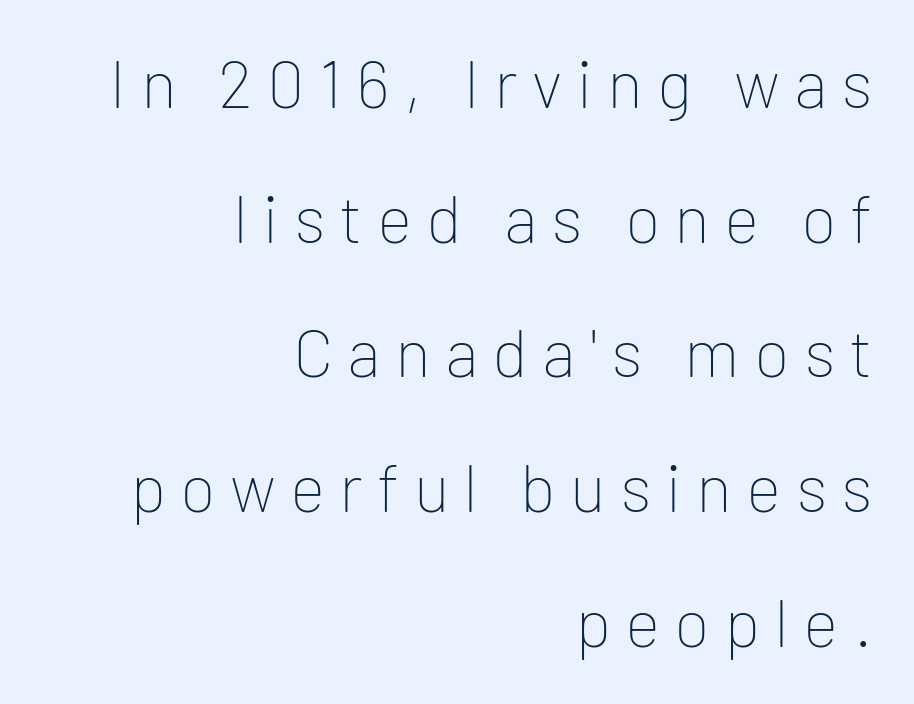
The image shows 67 px thin sans-serif type, upright; set right-aligned, loose line spacing (2.01x), unusually wide letter spacing (+0.21 em), not underlined; low stroke contrast and a medium x-height.
